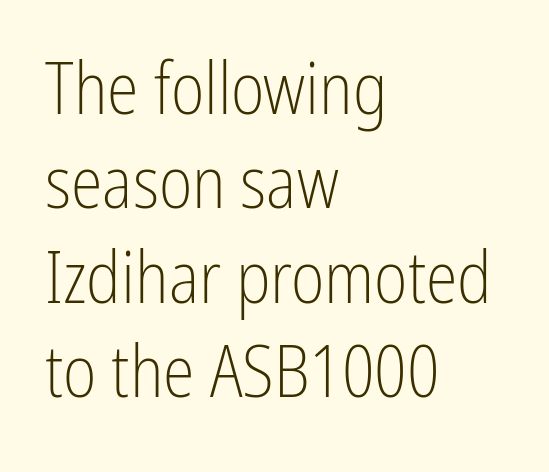
Glance below the letters and you will spot only blank space. Tall strokes in this sample are plumb rather than angled. Does extra space separate the letters? No, they use regular spacing. The designer left line spacing at the default. The glyphs in this specimen are sans serif.
